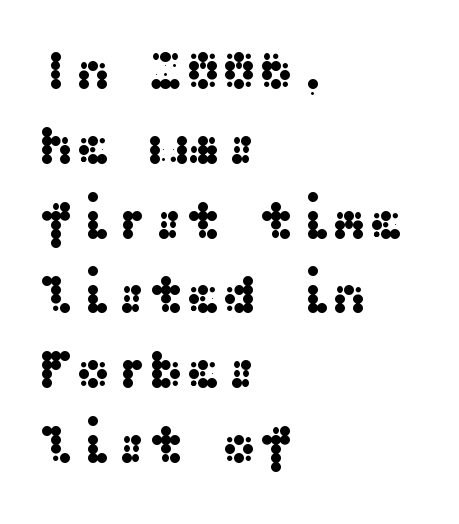
Q: Is the text italic (slanted)? A: No, it is upright.
Q: Is the typeface a serif or a sans-serif typeface? A: Sans-serif.
Q: Is the text underlined? A: No.
Q: How is the paragraph aligned? A: Left-aligned.
Q: Is the spacing between letters normal or unusually wide? A: Normal.
Q: Is the spacing between lines tight, normal or loose? A: Normal.
Q: Width (condensed, normal, or wide)? A: Wide.
Q: Stroke contrast? A: Medium.
Q: x-height? A: Medium.
